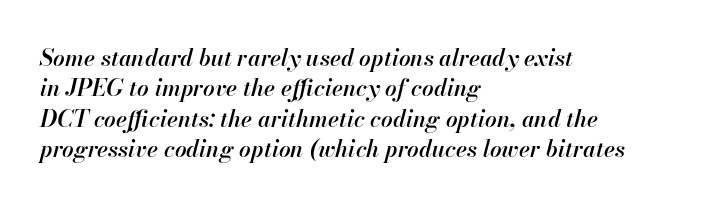
How are the letters spaced? Ordinarily, with no added tracking. As a designer I'd log this as weight 600, semibold. This sample keeps an unexceptional amount of space between lines. Horizontal alignment here is leftward, the default for most running prose. It's the slanting kind of type.
